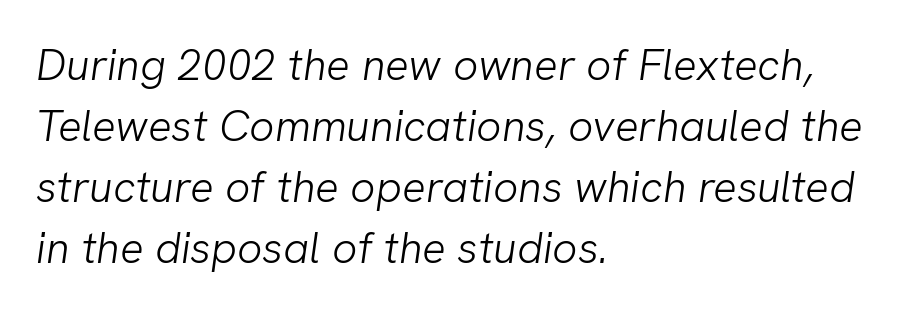
Q: Is the text bold? A: No.
Q: Is the typeface a serif or a sans-serif typeface? A: Sans-serif.
Q: Is the text underlined? A: No.
Q: How is the paragraph aligned? A: Left-aligned.
Q: Is the spacing between letters normal or unusually wide? A: Normal.
Q: Is the spacing between lines tight, normal or loose? A: Normal.
Q: Width (condensed, normal, or wide)? A: Normal.
Q: Stroke contrast? A: Low.
Q: x-height? A: Medium.
Q: Monospaced? A: No.
